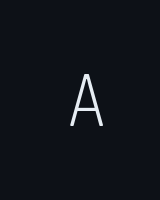
The image shows 72 px light sans-serif type, upright, monospaced; set normal letter spacing, not underlined; low stroke contrast and a medium x-height.
